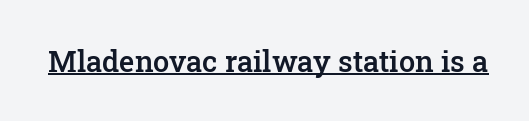
This sample has the flowing, uneven cadence of proportional lettering. These lines keep a tight, regular rhythm from letter to letter. These lines are composed in type with serifs. This is moderately heavy type, rendered in semibold.
